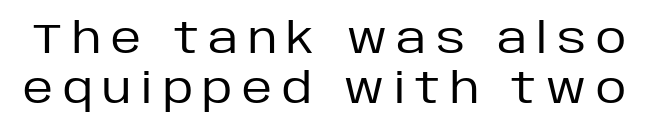
{"serif": "no", "italic": "no", "bold": "no", "weight": "regular", "width": "normal", "stroke_contrast": "low", "x_height": "large", "monospaced": "no", "underline": "no", "line_spacing_ratio": 1.18, "letter_spacing": "wide", "letter_spacing_em": 0.23, "glyph_px": 42}
